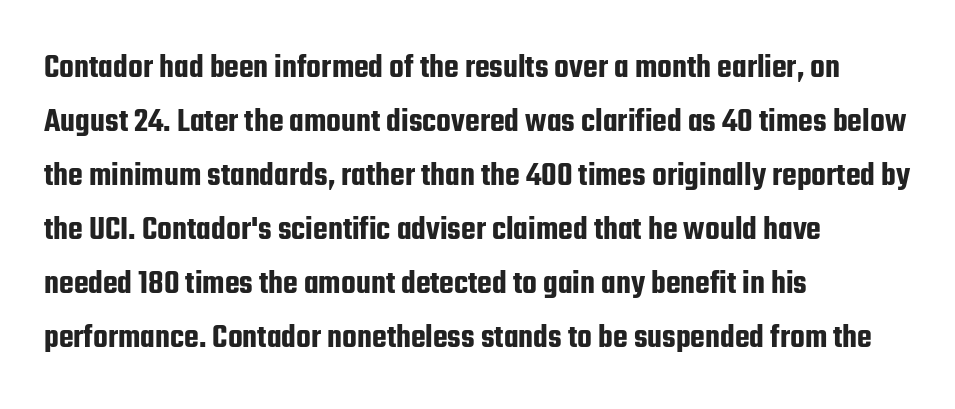
Q: Is the text italic (slanted)? A: No, it is upright.
Q: Is the typeface a serif or a sans-serif typeface? A: Sans-serif.
Q: Is the text underlined? A: No.
Q: How is the paragraph aligned? A: Left-aligned.
Q: Is the spacing between letters normal or unusually wide? A: Normal.
Q: Is the spacing between lines tight, normal or loose? A: Normal.
Q: Width (condensed, normal, or wide)? A: Condensed.
Q: Stroke contrast? A: Low.
Q: x-height? A: Medium.
Q: Monospaced? A: No.
